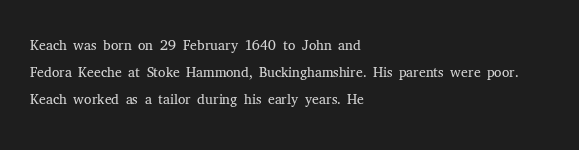
The image shows 21 px text type, upright; set left-aligned, normal line spacing (1.29x), normal letter spacing, not underlined.
